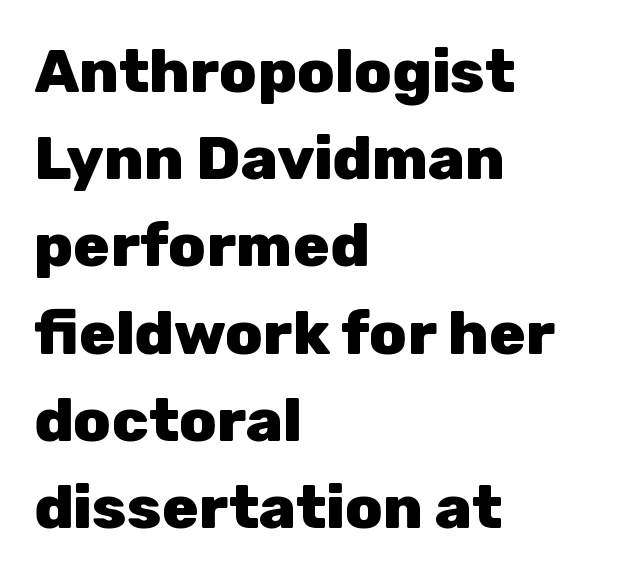
The image shows 61 px heavy sans-serif type, upright; set left-aligned, normal line spacing (1.43x), normal letter spacing, not underlined; low stroke contrast and a medium x-height.
